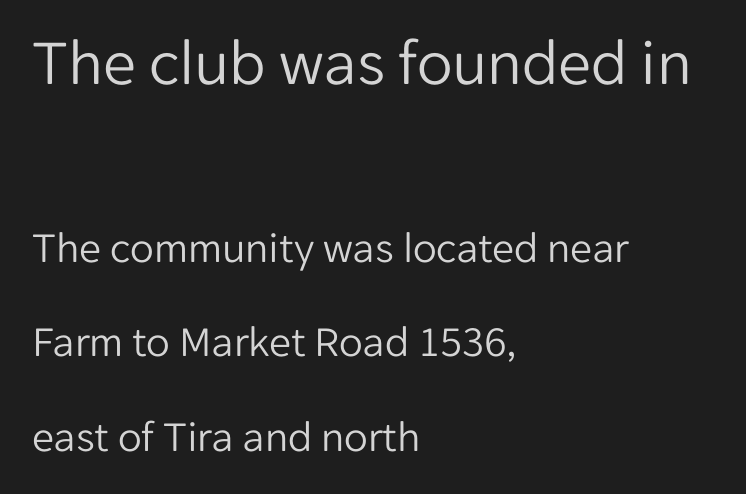
Weight class: somewhere from thin through regular. Are there feet on the stems? There aren't — it's a sans. The space between consecutive lines is lavish. Block one is the big one; block two sits smaller underneath. The type is set solid horizontally, with unmodified tracking.
